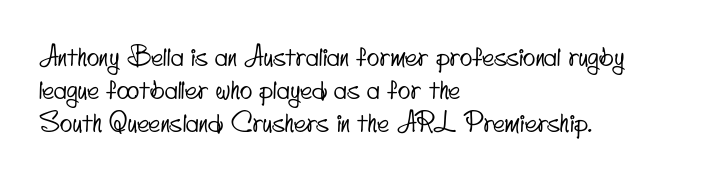
Rows of type keep a routine distance in the vertical direction. These lines stack with their left ends in a neat column. The horizontal fit of the characters is conventional and even. Underline: absent.
